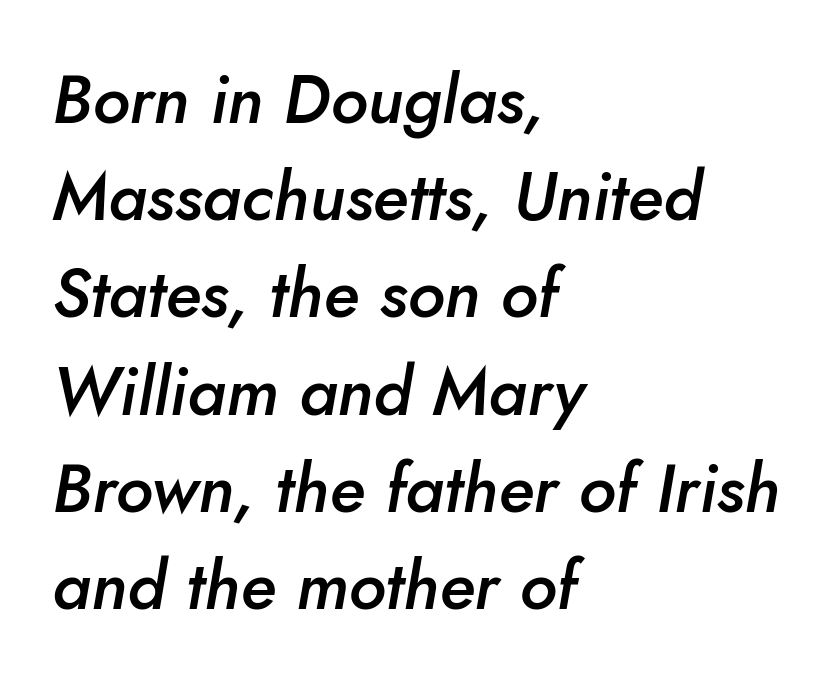
Compared with a centered layout, this one pins lines to the left instead. Look at the tracking — it's just the regular setting, nothing added. Underline: absent. Stems and bowls a touch heavier than normal — semibold.
